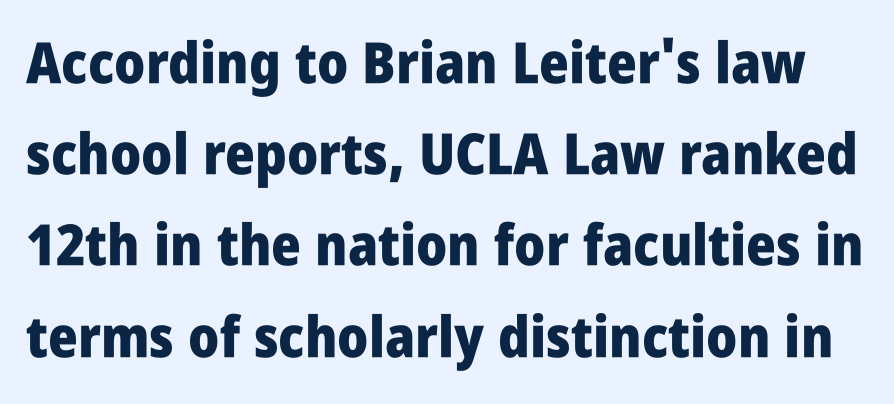
The specimen reads as upright at a glance. Is the type bold? Yes — the strokes are clearly thick and heavy. Decoration check: the copy has no underline. Vertically, the passage feels balanced, rows spaced as you'd expect. The rendering uses natural spacing where letterforms have individual widths.
